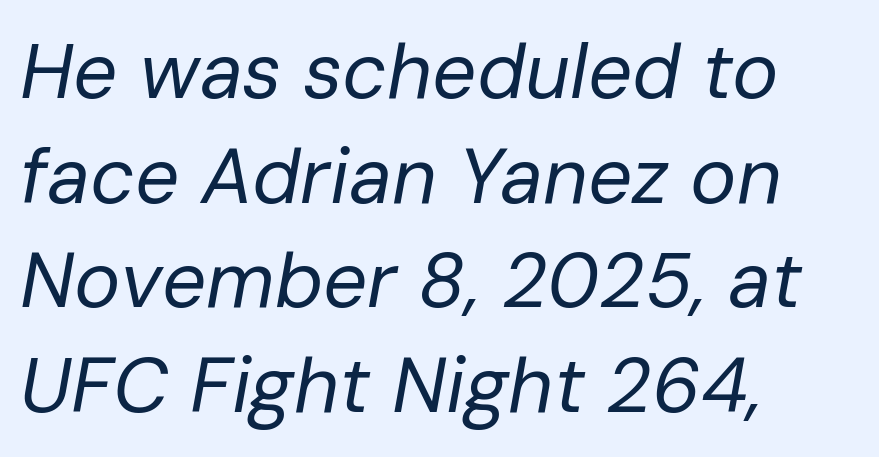
{"italic": "yes", "lean": "right", "slant_degrees": 10, "bold": "no", "weight": "regular", "width": "normal", "stroke_contrast": "low", "x_height": "medium", "monospaced": "no", "underline": "no", "align": "left", "line_spacing": "normal", "line_spacing_ratio": 1.34, "letter_spacing": "normal", "letter_spacing_em": 0.0, "glyph_px": 78}
